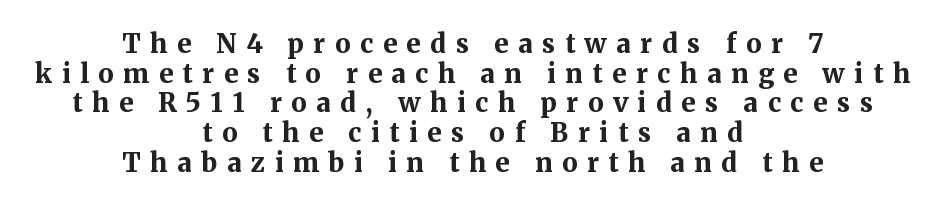
{"italic": "no", "bold": "yes", "underline": "no", "align": "center", "line_spacing": "tight", "line_spacing_ratio": 1.14, "letter_spacing": "wide", "letter_spacing_em": 0.37, "glyph_px": 26}
